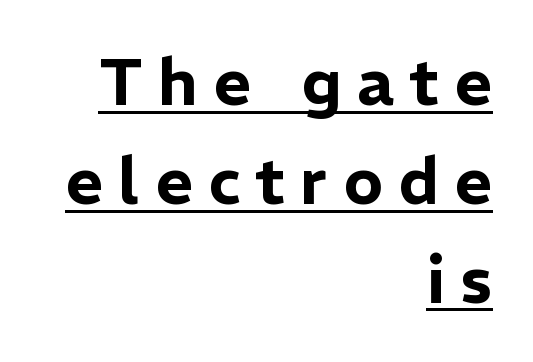
These lines are rendered in a variable-pitch font. Underlined type. Caption: expanded tracking, letters set apart. These lines are composed in type without serifs.
